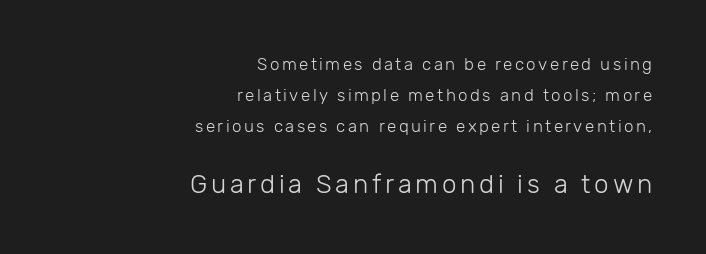
The image shows 26 px text type, upright; set right-aligned, line spacing 1.82x, not underlined; the second (bottom) block is 1.53x larger.
